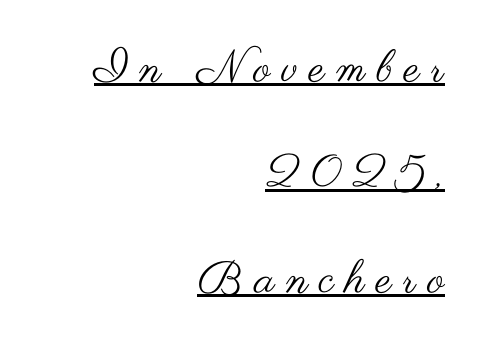
The image shows 45 px regular-weight, wide sans-serif type; set right-aligned, loose line spacing (2.34x), unusually wide letter spacing (+0.25 em), underlined; medium stroke contrast and a small x-height.
